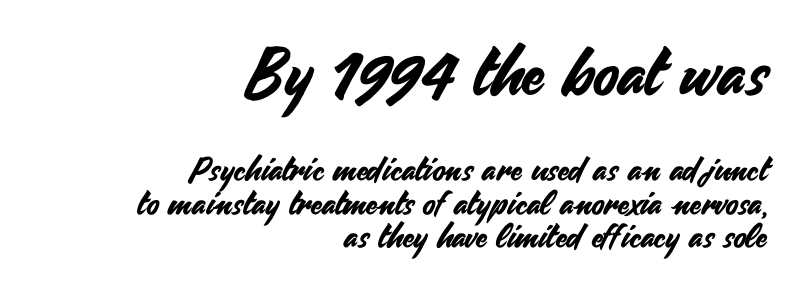
The image shows 66 px sans-serif type; set right-aligned, tight line spacing (1.01x), normal letter spacing, not underlined; the first (top) block is 2.0x larger; medium stroke contrast and a small x-height.
